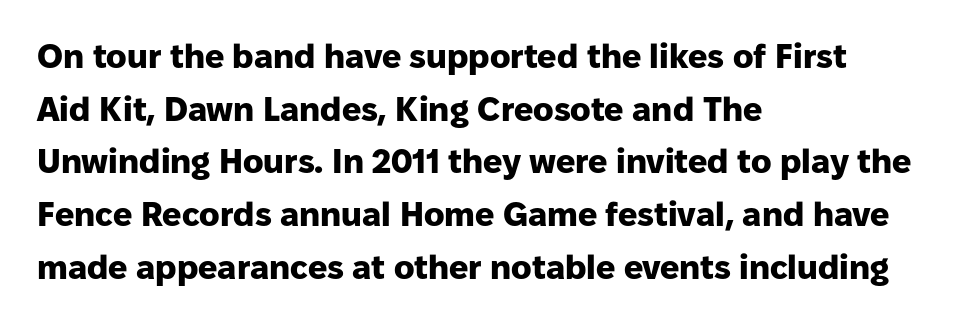
The specimen omits any rule beneath the text block's lines. In terms of letterform style, serifs are entirely absent. Nothing unusual about the tracking: characters are spaced as the font intends. This block has exactly the height ordinary leading produces. The type sits square on the baseline with zero lean. Character widths vary here, with narrow letters taking less room than wide ones.
